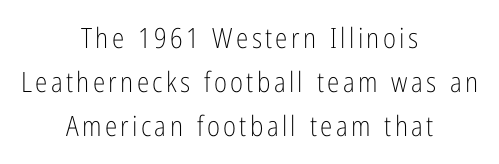
{"serif": "no", "italic": "no", "bold": "no", "weight": "light", "width": "condensed", "stroke_contrast": "low", "x_height": "medium", "monospaced": "no", "underline": "no", "align": "center", "line_spacing": "normal", "line_spacing_ratio": 1.58, "glyph_px": 28}
